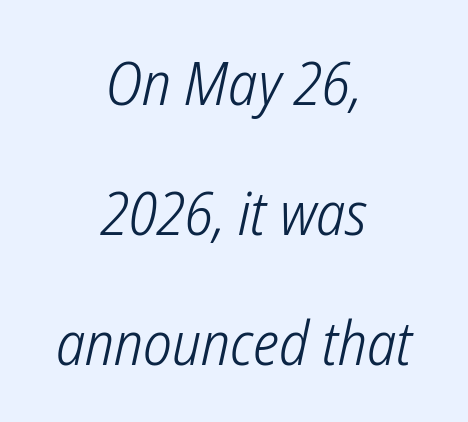
Descenders are the only things crossing below the line. Notice how the passage keeps no hard edge, just a central spine. The face used here is a sans, in the tradition of grotesques and geometrics. Letter spacing: default. These glyphs show unthickened strokes, regular width or finer.
